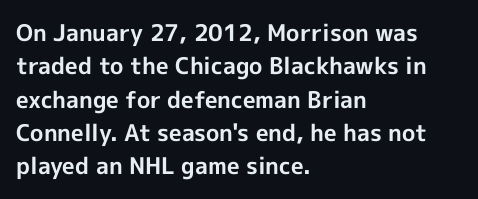
{"italic": "no", "bold": "yes", "underline": "no", "align": "left", "line_spacing": "normal", "line_spacing_ratio": 1.45, "letter_spacing": "normal", "letter_spacing_em": 0.0, "glyph_px": 23}
